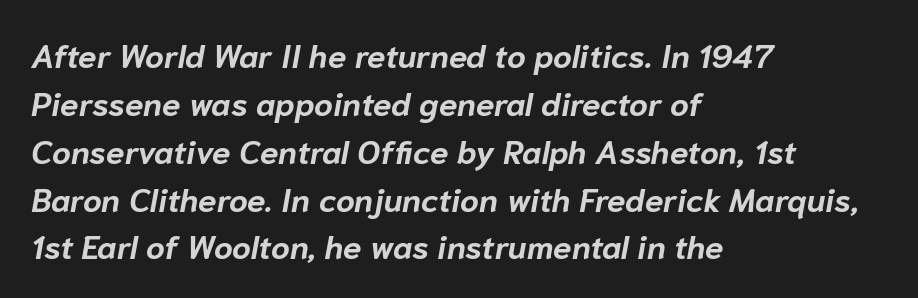
Q: Is the text bold? A: Yes.
Q: Is the text italic (slanted)? A: Yes, it leans right by about 10 degrees.
Q: Is the text underlined? A: No.
Q: How is the paragraph aligned? A: Left-aligned.
Q: Is the spacing between letters normal or unusually wide? A: Normal.
Q: Is the spacing between lines tight, normal or loose? A: Normal.
Q: Width (condensed, normal, or wide)? A: Normal.
Q: Stroke contrast? A: Low.
Q: x-height? A: Medium.
Q: Monospaced? A: No.
